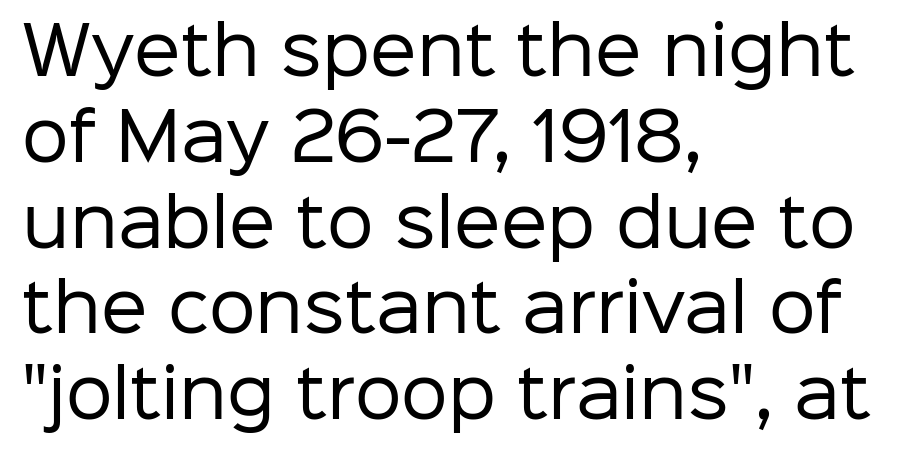
This rendering uses left alignment, leaving the right contour irregular. Rule under the text: the space is simply empty. Each letter keeps its own natural width here, so spacing adapts to shape. Regarding serifs, this sample does without them. A roman cut, with each character standing at attention.
